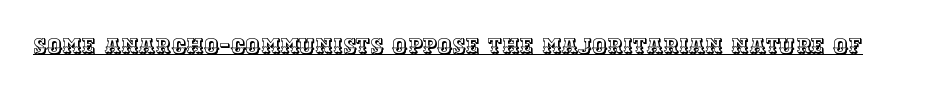
{"italic": "no", "underline": "yes", "letter_spacing": "normal", "letter_spacing_em": 0.0, "glyph_px": 21}
